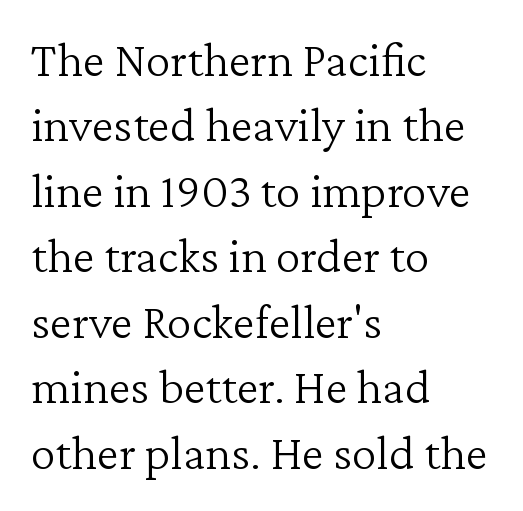
{"serif": "yes", "italic": "no", "bold": "no", "weight": "light", "width": "normal", "stroke_contrast": "low", "x_height": "medium", "monospaced": "no", "underline": "no", "align": "left", "line_spacing": "normal", "line_spacing_ratio": 1.31, "letter_spacing": "normal", "letter_spacing_em": 0.0, "glyph_px": 50}
